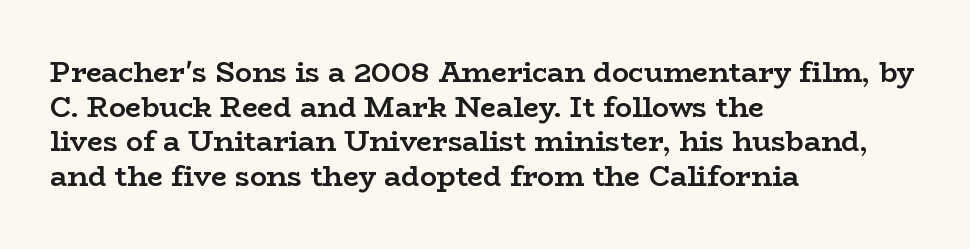
The image shows 28 px semibold, wide serif type, upright; set left-aligned, line spacing 1.24x, normal letter spacing, not underlined; low stroke contrast and a medium x-height.
